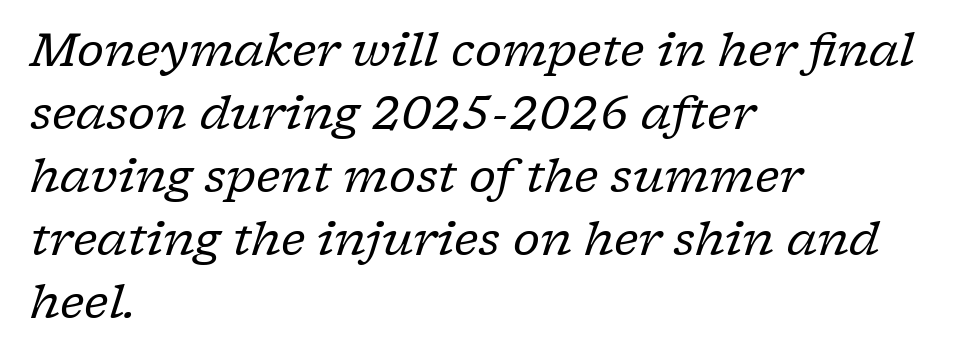
{"serif": "yes", "italic": "yes", "lean": "right", "slant_degrees": 17, "bold": "no", "weight": "regular", "width": "normal", "stroke_contrast": "low", "x_height": "medium", "monospaced": "no", "underline": "no", "align": "left", "line_spacing": "normal", "line_spacing_ratio": 1.37, "letter_spacing": "normal", "letter_spacing_em": 0.0, "glyph_px": 46}
